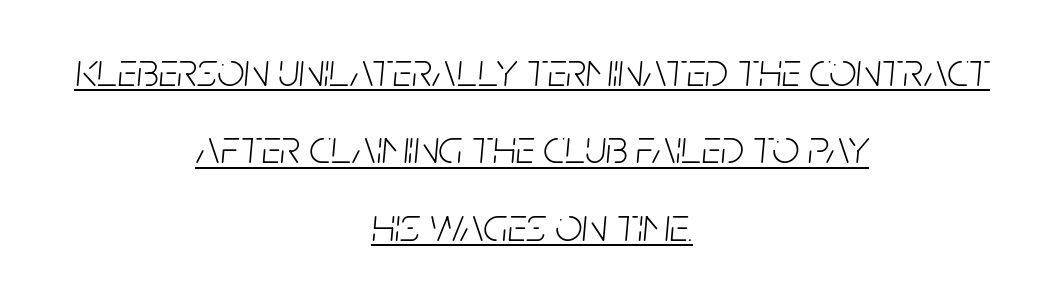
The image shows 48 px light, condensed type, italic (leaning right); set centered, normal line spacing (1.61x), normal letter spacing, underlined; low stroke contrast and a large x-height.
